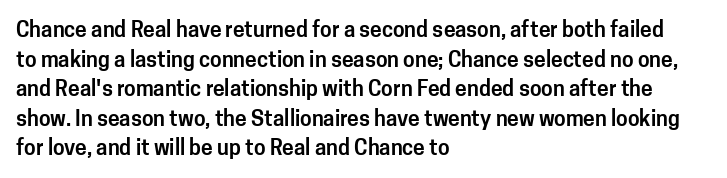
The image shows 21 px text type, upright; set left-aligned, normal line spacing (1.41x), normal letter spacing, not underlined.
